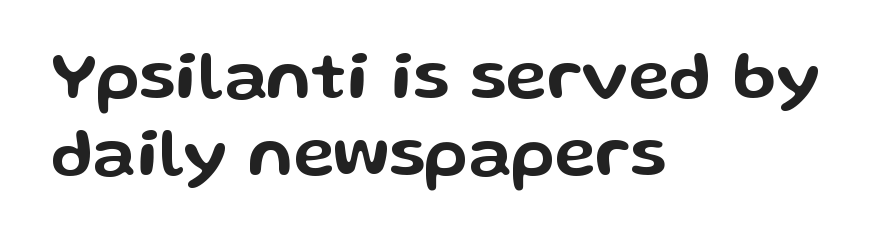
Q: Is the text italic (slanted)? A: No, it is upright.
Q: Is the typeface a serif or a sans-serif typeface? A: Sans-serif.
Q: Is the text underlined? A: No.
Q: How is the paragraph aligned? A: Left-aligned.
Q: Is the spacing between letters normal or unusually wide? A: Normal.
Q: Is the spacing between lines tight, normal or loose? A: Tight.
Q: Width (condensed, normal, or wide)? A: Wide.
Q: Stroke contrast? A: Low.
Q: x-height? A: Medium.
Q: Monospaced? A: No.
